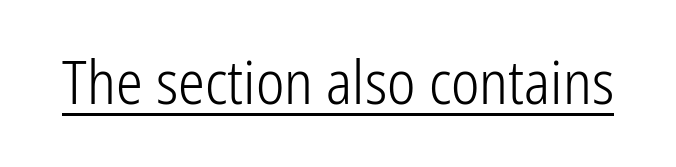
If you drew a line through each stem, it would be perfectly vertical. The rendering uses natural spacing where letterforms have individual widths. No letter is thick-stroked: the sample isn't bold. Students, note that the glyphs here touch the page at normal intervals. A rule runs beneath these lines of type.
